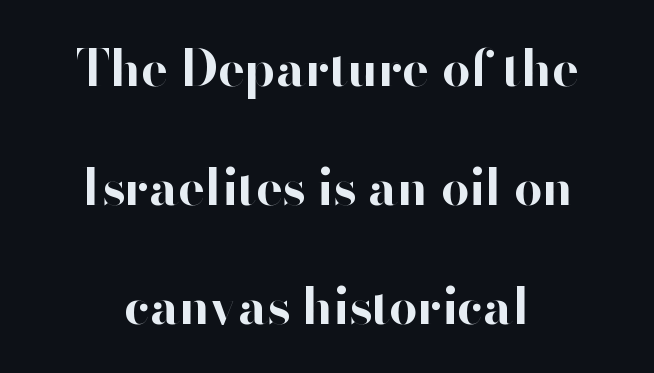
{"serif": "no", "italic": "no", "bold": "yes", "weight": "bold", "width": "normal", "stroke_contrast": "high", "x_height": "small", "monospaced": "no", "underline": "no", "align": "center", "line_spacing": "loose", "line_spacing_ratio": 2.38, "letter_spacing": "normal", "letter_spacing_em": 0.0, "glyph_px": 50}
